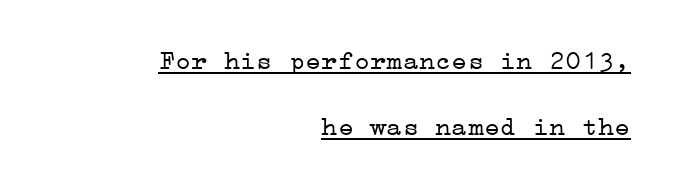
The image shows 27 px text type, upright; set right-aligned, loose line spacing (2.44x), normal letter spacing, underlined.
